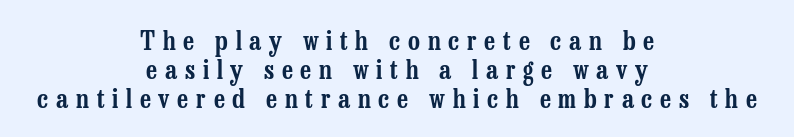
The image shows 26 px text type, upright; set centered, tight line spacing (1.11x), unusually wide letter spacing (+0.3 em), not underlined.
